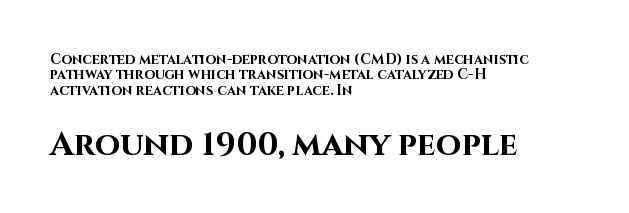
The image shows 33 px bold sans-serif type, upright; set left-aligned, tight line spacing (1.09x), normal letter spacing, not underlined; the second (bottom) block is 2.36x larger; high stroke contrast and a large x-height.
